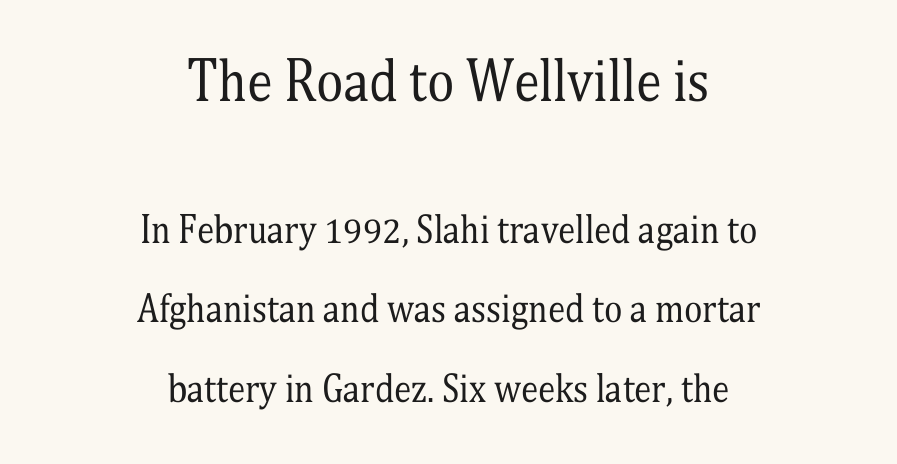
The image shows 52 px regular-weight, condensed serif type, upright; set centered, loose line spacing (2.27x), normal letter spacing, not underlined; the first (top) block is 1.49x larger; medium stroke contrast and a medium x-height.
